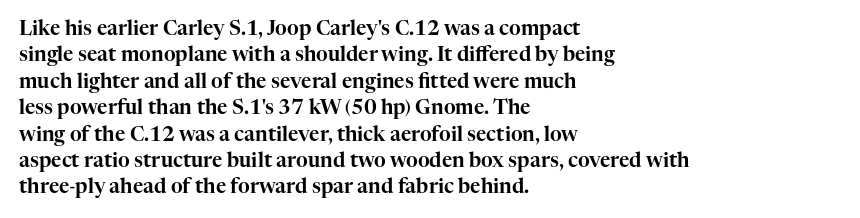
Default kerning and tracking; the words read as compact shapes. Evenly set lines give the paragraph a standard silhouette. In CSS terms this would be text-align: left. A bare baseline throughout the passage. Every character sits straight up, as roman type does.
